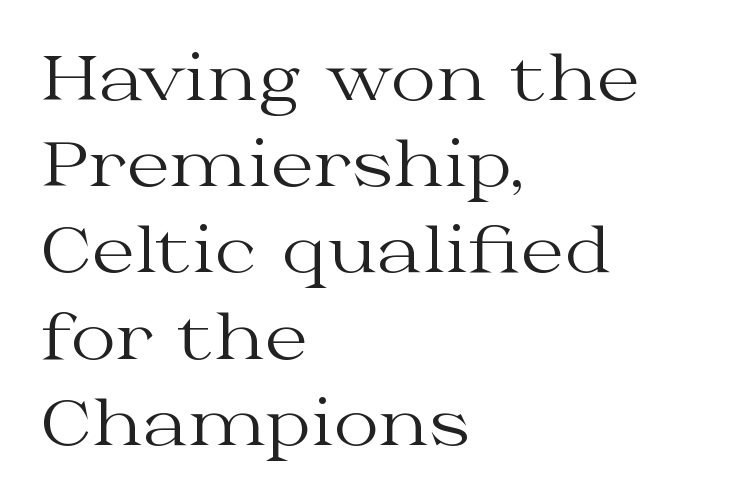
The image shows 62 px regular-weight, wide serif type, upright; set left-aligned, normal line spacing (1.39x), normal letter spacing, not underlined; medium stroke contrast and a medium x-height.
